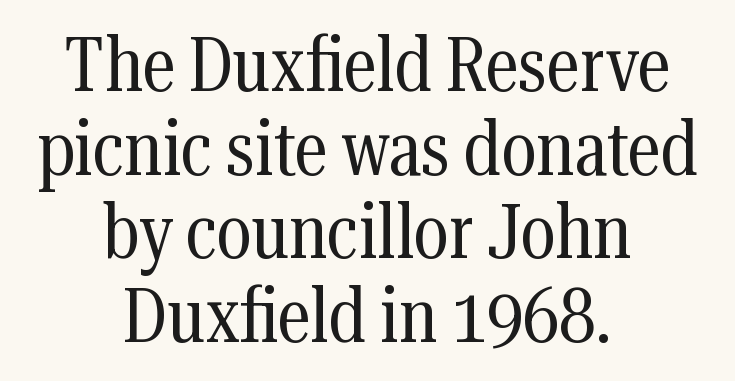
Q: Is the text bold? A: No.
Q: Is the text italic (slanted)? A: No, it is upright.
Q: Is the typeface a serif or a sans-serif typeface? A: Serif.
Q: Is the text underlined? A: No.
Q: How is the paragraph aligned? A: Centered.
Q: Is the spacing between letters normal or unusually wide? A: Normal.
Q: Is the spacing between lines tight, normal or loose? A: Tight.
Q: Width (condensed, normal, or wide)? A: Condensed.
Q: Stroke contrast? A: Medium.
Q: x-height? A: Medium.
Q: Monospaced? A: No.
